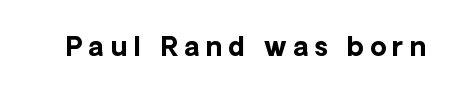
There is plenty of visible air inserted between adjacent glyphs. No word sits above an underline. The type sits square on the baseline with zero lean. The characters look thick and weighty, a clear bold.
